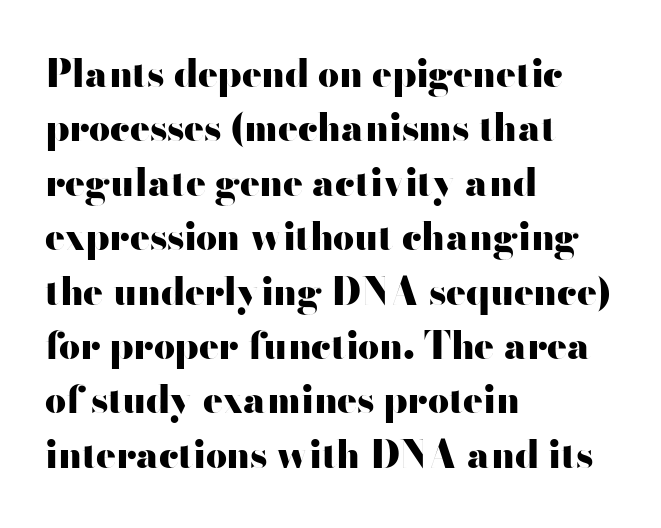
The image shows 37 px heavy, wide type, upright; set left-aligned, normal line spacing (1.47x), normal letter spacing, not underlined; high stroke contrast and a small x-height.
